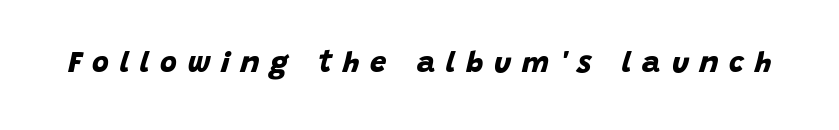
{"serif": "no", "bold": "yes", "weight": "bold", "width": "normal", "stroke_contrast": "low", "x_height": "large", "monospaced": "no", "underline": "no", "letter_spacing": "wide", "letter_spacing_em": 0.37, "glyph_px": 29}
